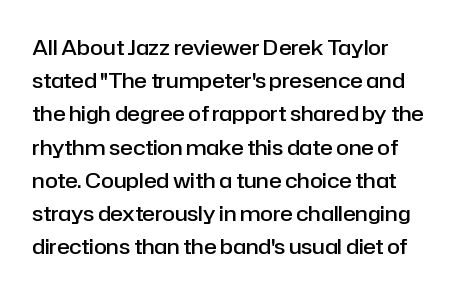
The image shows 21 px text type, upright; set normal line spacing (1.58x), normal letter spacing, not underlined.
